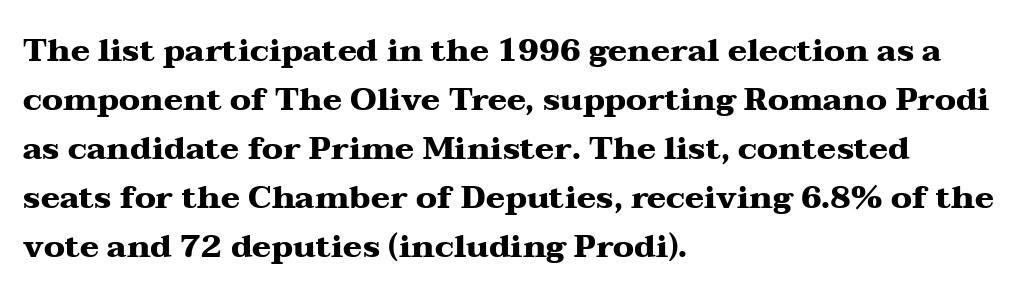
The image shows 32 px heavy, wide serif type, upright; set left-aligned, normal line spacing (1.53x), normal letter spacing, not underlined; medium stroke contrast and a medium x-height.
